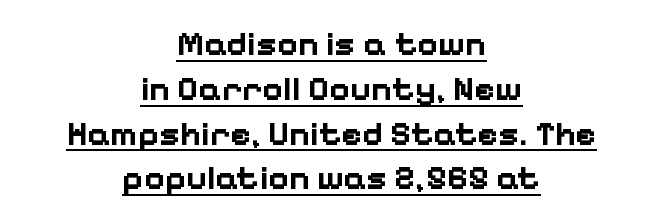
Regarding serifs, this sample does without them. Words appear dense and cohesive because spacing is normal. Here the designer chose a conventional face with non-uniform glyph widths. The face used here has the dense, thick strokes of a bold.
